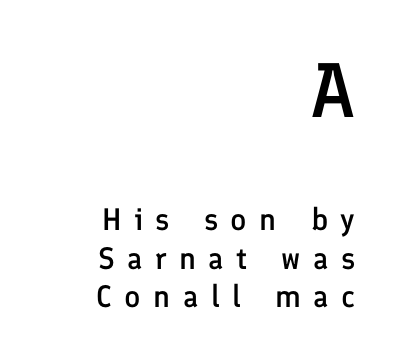
{"serif": "no", "italic": "no", "bold": "semi", "weight": "semibold", "width": "normal", "stroke_contrast": "low", "x_height": "medium", "monospaced": "no", "underline": "no", "align": "right", "line_spacing_ratio": 1.24, "letter_spacing": "wide", "letter_spacing_em": 0.4, "larger_block": "first", "size_ratio": 2.48, "glyph_px": 77}
